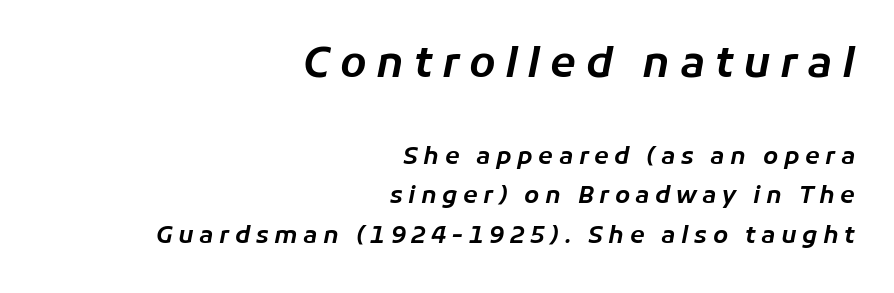
The image shows 42 px text type, italic (leaning right); set right-aligned, normal line spacing (1.65x), unusually wide letter spacing (+0.23 em), not underlined; the first (top) block is 1.75x larger; low stroke contrast and a medium x-height.
